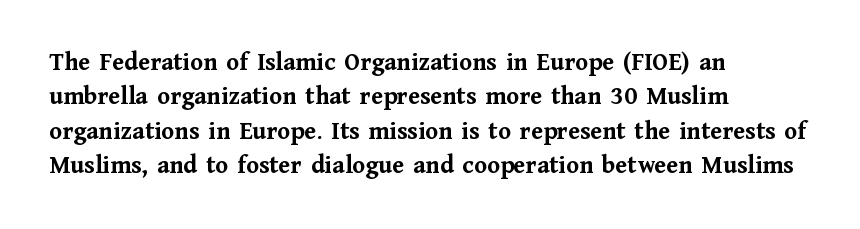
{"italic": "no", "bold": "yes", "underline": "no", "align": "left", "line_spacing": "normal", "line_spacing_ratio": 1.32, "letter_spacing": "normal", "letter_spacing_em": 0.0, "glyph_px": 26}
